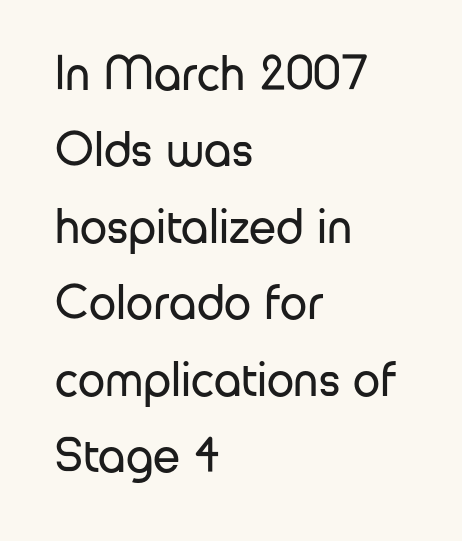
Vertical spacing — default. Weight: not bold — regular or lighter. Words appear dense and cohesive because spacing is normal. These lines are set flush left with a ragged right edge. The words here are not underlined.
